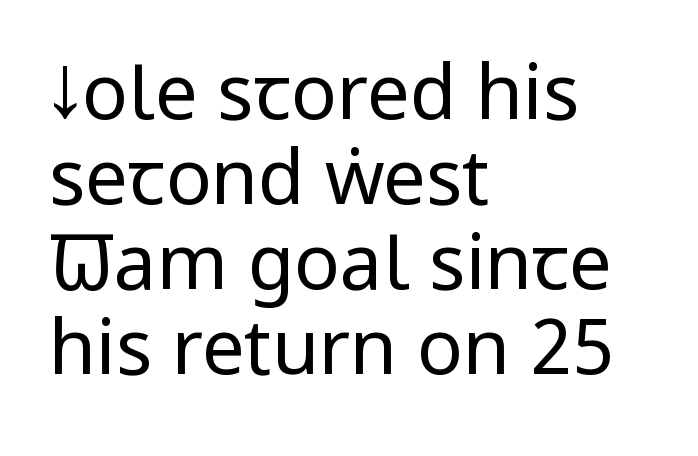
Very little white space separates one row of letters from the next. A sans-serif font was chosen for this passage. These lines are rendered in a variable-pitch font. The weight would be labelled regular, book, light, or lighter still. Each word holds together tightly as a unit, with standard inter-letter gaps.
